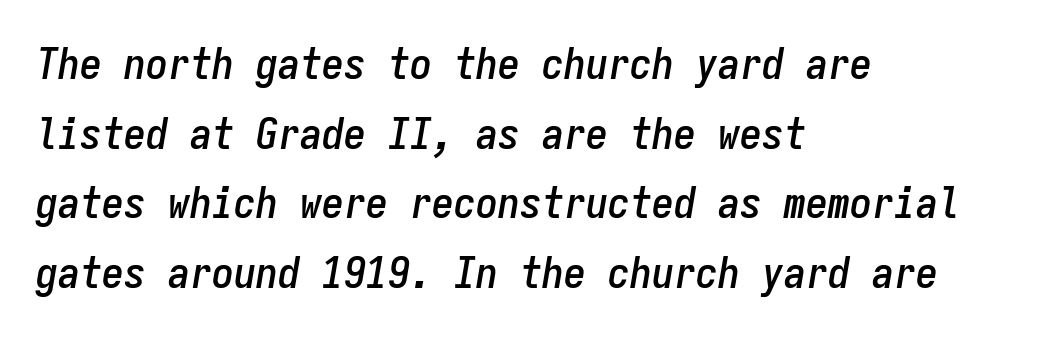
{"italic": "yes", "lean": "right", "slant_degrees": 9, "width": "condensed", "stroke_contrast": "low", "x_height": "medium", "monospaced": "yes", "underline": "no", "align": "left", "line_spacing": "normal", "line_spacing_ratio": 1.58, "letter_spacing": "normal", "letter_spacing_em": 0.0, "glyph_px": 44}
